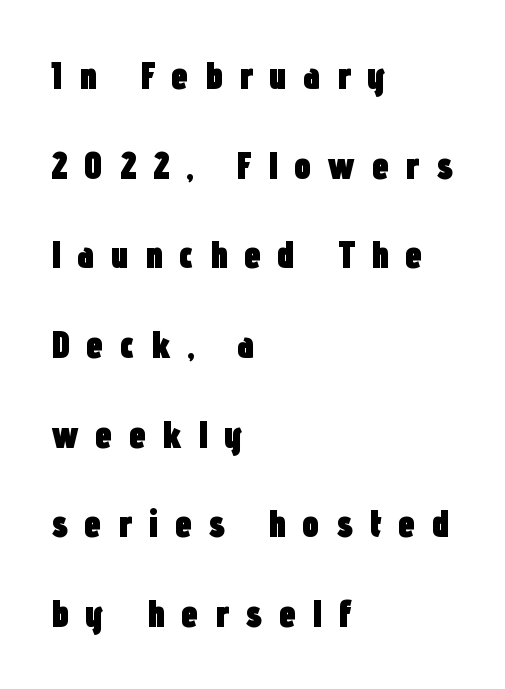
{"serif": "no", "italic": "no", "bold": "yes", "weight": "heavy", "width": "condensed", "stroke_contrast": "low", "x_height": "medium", "monospaced": "no", "underline": "no", "align": "left", "line_spacing": "loose", "line_spacing_ratio": 2.3, "letter_spacing": "wide", "letter_spacing_em": 0.41, "glyph_px": 39}
